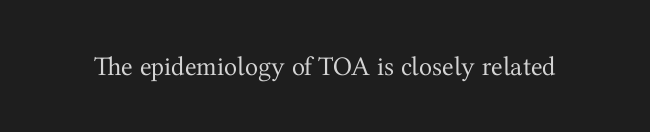
Q: Is the text bold? A: No.
Q: Is the text italic (slanted)? A: No, it is upright.
Q: Is the text underlined? A: No.
Q: Is the spacing between letters normal or unusually wide? A: Normal.
